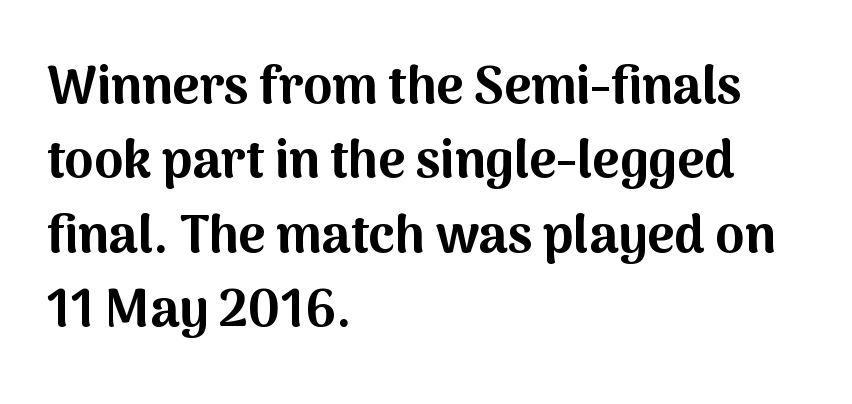
{"serif": "no", "italic": "no", "bold": "yes", "weight": "bold", "width": "normal", "stroke_contrast": "medium", "x_height": "medium", "monospaced": "no", "underline": "no", "align": "left", "line_spacing": "normal", "line_spacing_ratio": 1.43, "letter_spacing": "normal", "letter_spacing_em": 0.0, "glyph_px": 52}
